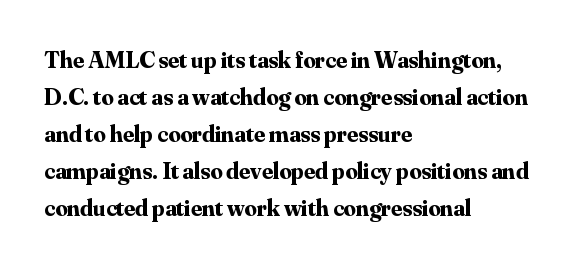
The image shows 24 px bold type, upright; set left-aligned, normal line spacing (1.54x), normal letter spacing, not underlined.
